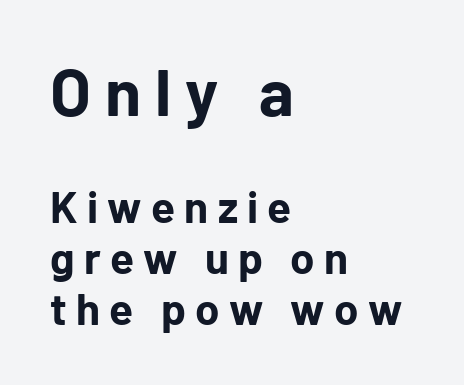
The image shows 66 px bold sans-serif type, upright; set left-aligned, line spacing 1.16x, unusually wide letter spacing (+0.21 em), not underlined; the first (top) block is 1.5x larger; low stroke contrast and a medium x-height.
